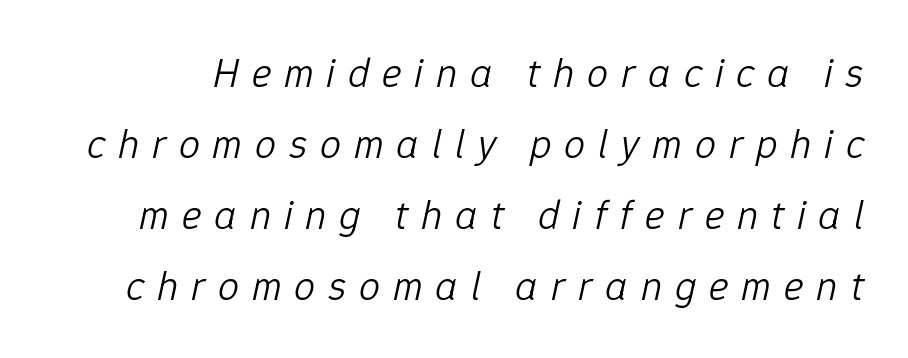
The image shows 42 px light type, italic (leaning right); set normal line spacing (1.69x), unusually wide letter spacing (+0.3 em), not underlined; low stroke contrast and a medium x-height.
